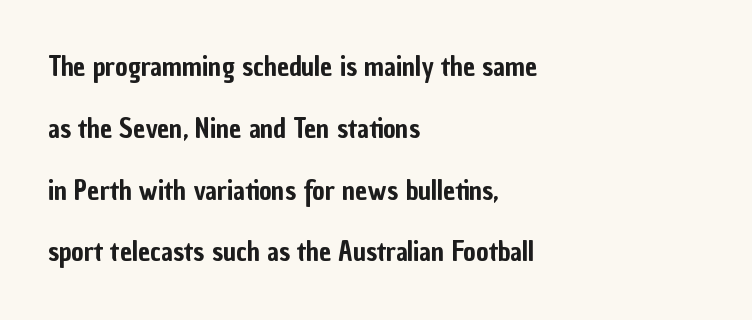
The image shows 27 px text type, upright; set left-aligned, loose line spacing (2.29x), normal letter spacing, not underlined.
